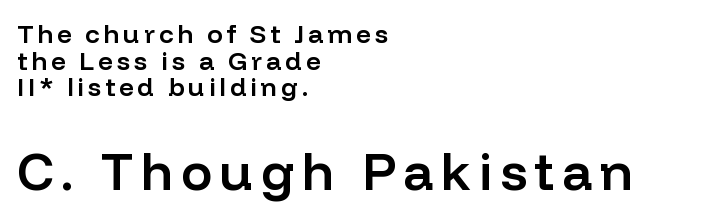
Q: Is the text bold? A: Semi-bold.
Q: Is the text italic (slanted)? A: No, it is upright.
Q: Is the typeface a serif or a sans-serif typeface? A: Sans-serif.
Q: Is the text underlined? A: No.
Q: How is the paragraph aligned? A: Left-aligned.
Q: Is the spacing between lines tight, normal or loose? A: Tight.
Q: Which block of text is set in a larger size, the first (top) or the second (bottom)? A: The second (bottom) one.
Q: Width (condensed, normal, or wide)? A: Normal.
Q: Stroke contrast? A: Low.
Q: x-height? A: Medium.
Q: Monospaced? A: No.
